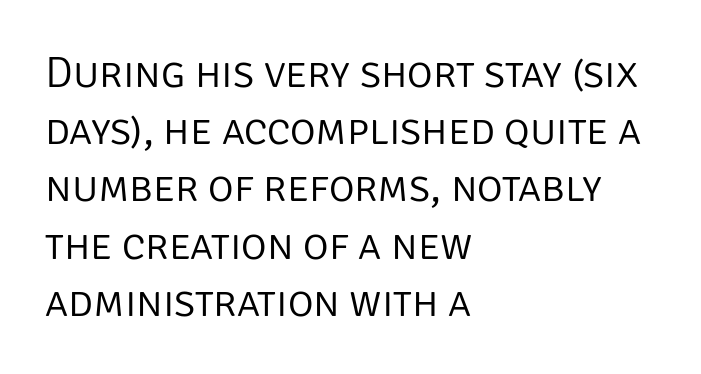
Q: Is the text bold? A: No.
Q: Is the text italic (slanted)? A: No, it is upright.
Q: Is the typeface a serif or a sans-serif typeface? A: Sans-serif.
Q: Is the text underlined? A: No.
Q: How is the paragraph aligned? A: Left-aligned.
Q: Is the spacing between letters normal or unusually wide? A: Normal.
Q: Is the spacing between lines tight, normal or loose? A: Normal.
Q: Width (condensed, normal, or wide)? A: Normal.
Q: Stroke contrast? A: Low.
Q: x-height? A: Large.
Q: Monospaced? A: No.
